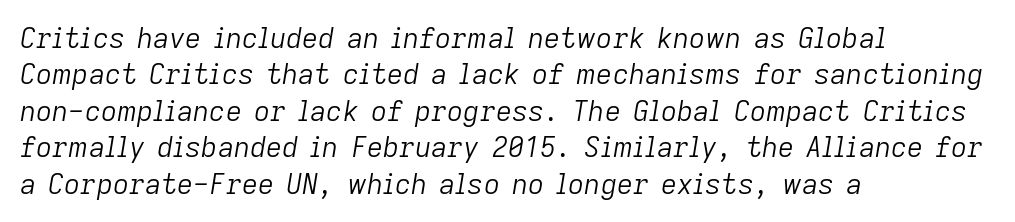
Q: Is the text bold? A: No.
Q: Is the text italic (slanted)? A: Yes, it leans right by about 9 degrees.
Q: Is the text underlined? A: No.
Q: How is the paragraph aligned? A: Left-aligned.
Q: Is the spacing between letters normal or unusually wide? A: Normal.
Q: Is the spacing between lines tight, normal or loose? A: Normal.
Q: Width (condensed, normal, or wide)? A: Normal.
Q: Stroke contrast? A: Low.
Q: x-height? A: Medium.
Q: Monospaced? A: No.
